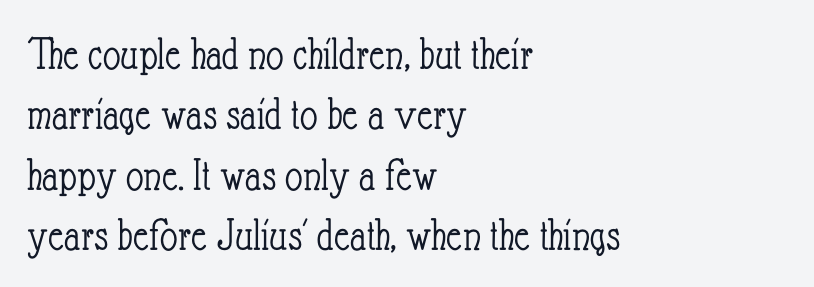
The image shows 48 px light, condensed type, upright; set left-aligned, normal line spacing (1.26x), normal letter spacing, not underlined; low stroke contrast and a small x-height.
